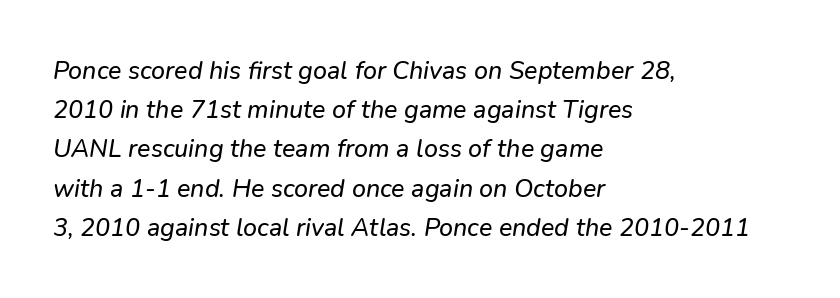
The image shows 25 px text type, italic (leaning right); set left-aligned, normal line spacing (1.57x), normal letter spacing, not underlined.
